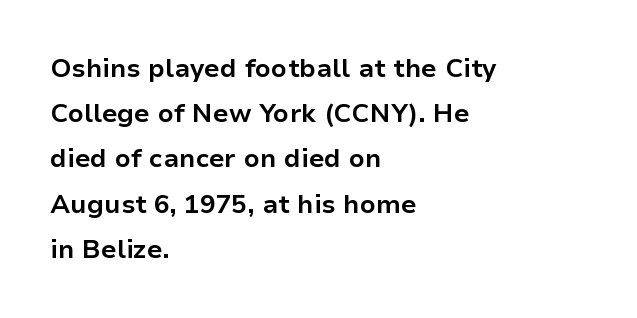
Q: Is the text bold? A: Yes.
Q: Is the text italic (slanted)? A: No, it is upright.
Q: Is the text underlined? A: No.
Q: How is the paragraph aligned? A: Left-aligned.
Q: Is the spacing between letters normal or unusually wide? A: Normal.
